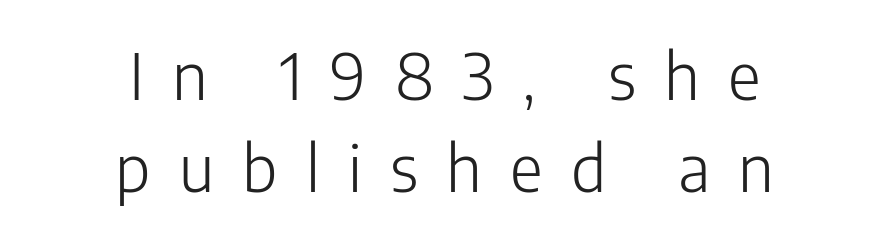
The face used here is rendered with a markedly widened letterfit. Evenly set lines give the paragraph a standard silhouette. The letterforms sit at book weight or below. No word sits above an underline. This rendering uses center alignment, leaving both contours irregular but symmetric.
